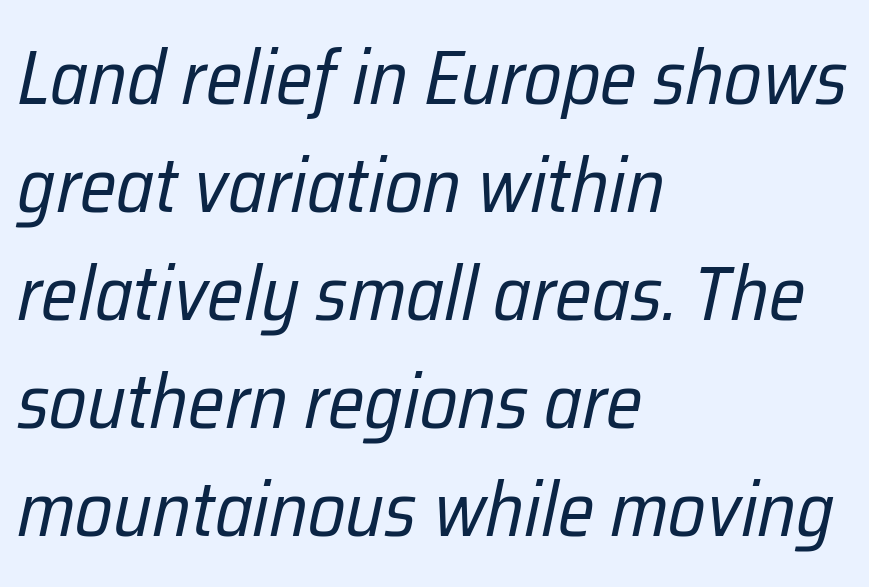
The image shows 76 px regular-weight, condensed type, italic (leaning right); set left-aligned, normal line spacing (1.42x), normal letter spacing, not underlined; low stroke contrast and a medium x-height.
